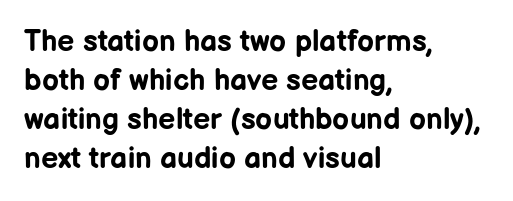
{"serif": "no", "italic": "no", "bold": "yes", "weight": "bold", "width": "normal", "stroke_contrast": "low", "x_height": "medium", "monospaced": "no", "underline": "no", "align": "left", "line_spacing": "normal", "line_spacing_ratio": 1.3, "letter_spacing": "normal", "letter_spacing_em": 0.0, "glyph_px": 30}
